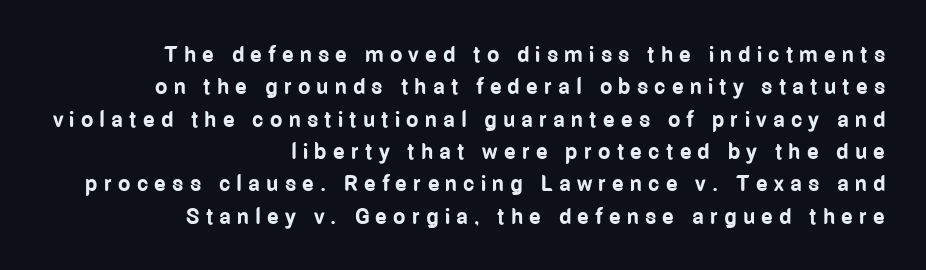
Q: Is the text bold? A: Yes.
Q: Is the text italic (slanted)? A: No, it is upright.
Q: Is the text underlined? A: No.
Q: How is the paragraph aligned? A: Right-aligned.
Q: Is the spacing between letters normal or unusually wide? A: Unusually wide.
Q: Is the spacing between lines tight, normal or loose? A: Normal.
